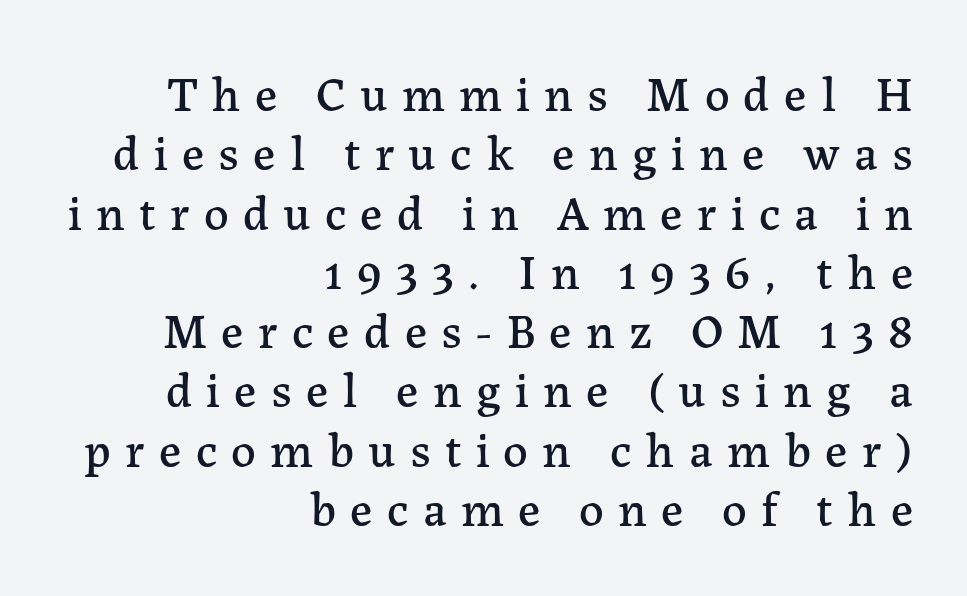
{"serif": "yes", "italic": "no", "width": "normal", "stroke_contrast": "low", "x_height": "medium", "monospaced": "no", "underline": "no", "align": "right", "line_spacing_ratio": 1.21, "letter_spacing": "wide", "letter_spacing_em": 0.29, "glyph_px": 49}
